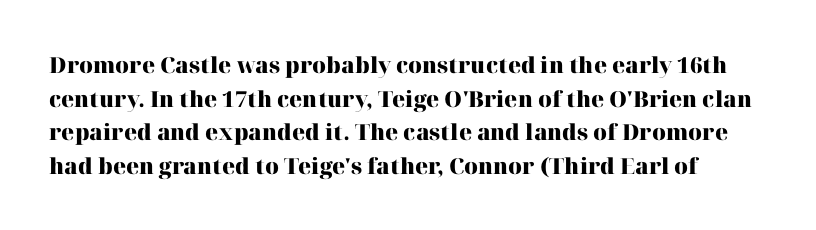
The image shows 22 px bold type, upright; set normal line spacing (1.53x), normal letter spacing, not underlined.
